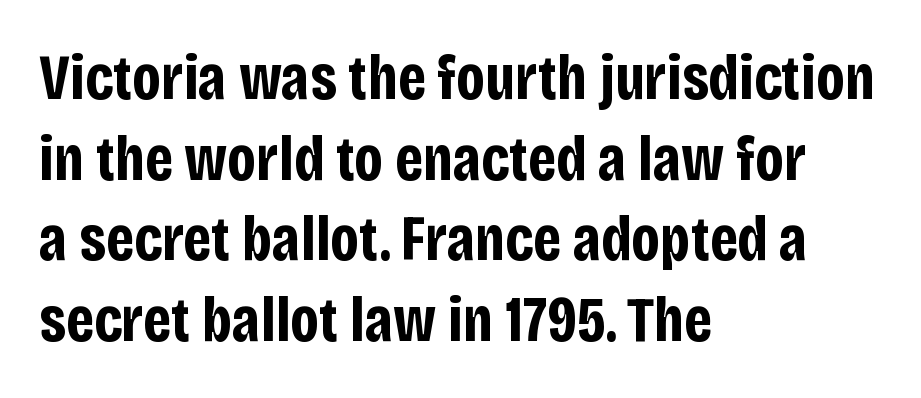
The image shows 64 px bold, condensed sans-serif type, upright; set left-aligned, normal line spacing (1.26x), normal letter spacing, not underlined; low stroke contrast and a large x-height.
